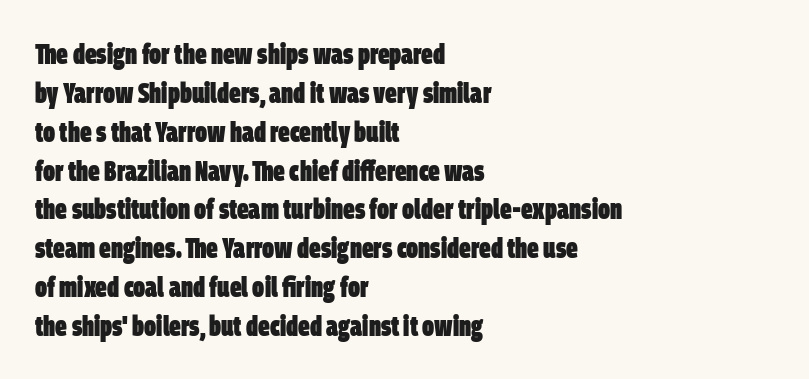
Letter spacing: default. Reading down the block, your eye returns to a fixed left position each line. The space beneath each line is pristine and unruled. Is this a fixed-width face? No — the glyphs have proportional, varying widths. The face used here is a sans, in the tradition of grotesques and geometrics.
